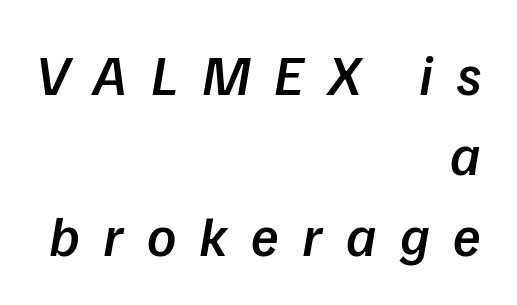
{"serif": "no", "bold": "semi", "weight": "semibold", "width": "normal", "stroke_contrast": "low", "x_height": "medium", "monospaced": "no", "underline": "no", "align": "right", "line_spacing": "normal", "line_spacing_ratio": 1.41, "letter_spacing": "wide", "letter_spacing_em": 0.41, "glyph_px": 57}
